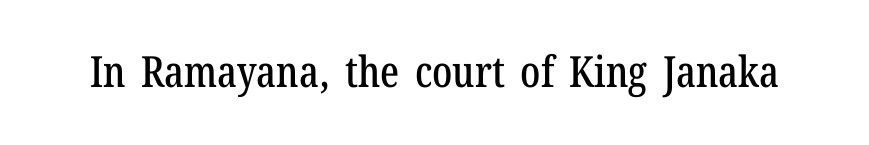
The image shows 43 px condensed serif type, upright; set normal letter spacing, not underlined; low stroke contrast and a medium x-height.
